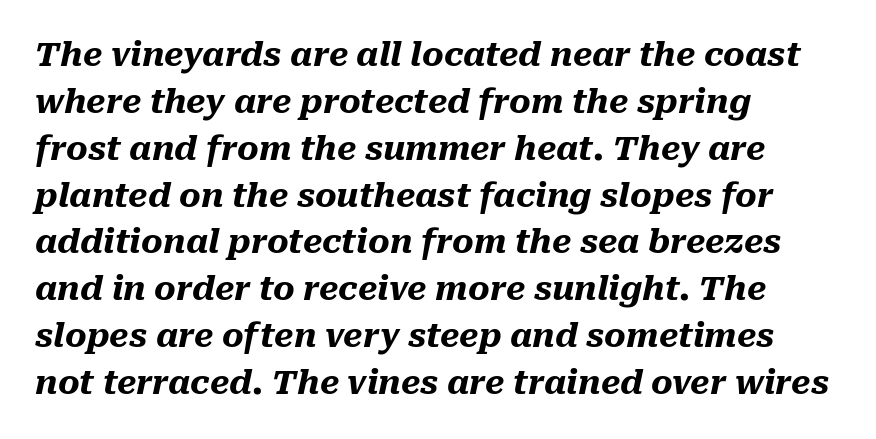
Proportional: the letters do not fall into vertical columns. The font's italic variant was chosen for this text. The space beneath each line is pristine and unruled. These words are printed bold, with thick strokes throughout. Tracking here is standard; glyphs follow each other at the usual distance.
